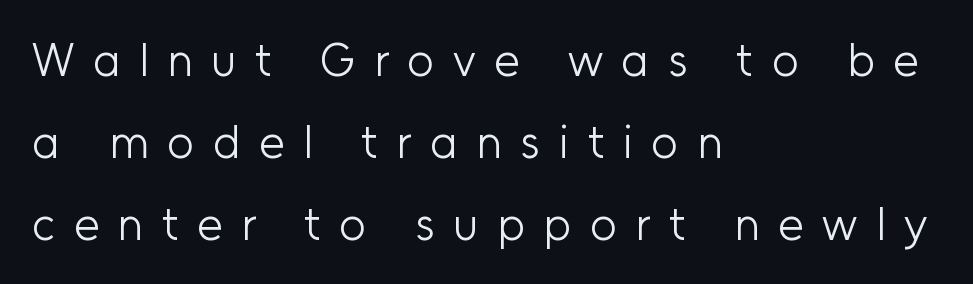
Reading down the block, your eye returns to a fixed left position each line. Ink coverage per letter is moderate at most. Students, note that the glyphs here are deliberately spaced far apart. When letters stand straight like this, we call the style roman or upright. The zone under the glyphs is completely vacant. This sample has the flowing, uneven cadence of proportional lettering.
